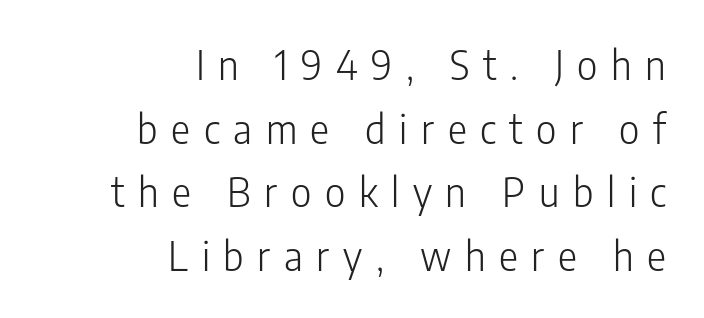
Q: Is the text bold? A: No.
Q: Is the text italic (slanted)? A: No, it is upright.
Q: Is the typeface a serif or a sans-serif typeface? A: Sans-serif.
Q: Is the text underlined? A: No.
Q: How is the paragraph aligned? A: Right-aligned.
Q: Is the spacing between letters normal or unusually wide? A: Unusually wide.
Q: Is the spacing between lines tight, normal or loose? A: Normal.
Q: Width (condensed, normal, or wide)? A: Condensed.
Q: Stroke contrast? A: Low.
Q: x-height? A: Medium.
Q: Monospaced? A: No.
